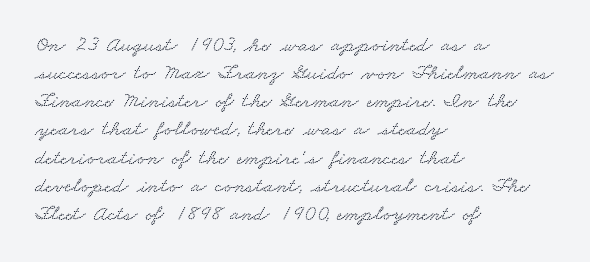
{"underline": "no", "align": "left", "line_spacing": "normal", "line_spacing_ratio": 1.28, "letter_spacing": "normal", "letter_spacing_em": 0.0, "glyph_px": 22}
